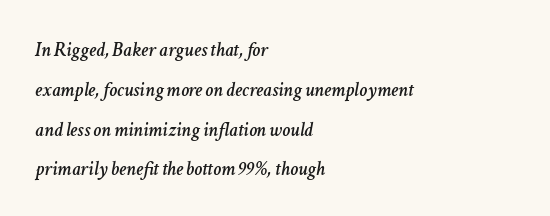
{"italic": "yes", "lean": "right", "slant_degrees": 11, "underline": "no", "align": "left", "line_spacing": "loose", "line_spacing_ratio": 1.99, "letter_spacing": "normal", "letter_spacing_em": 0.0, "glyph_px": 20}
